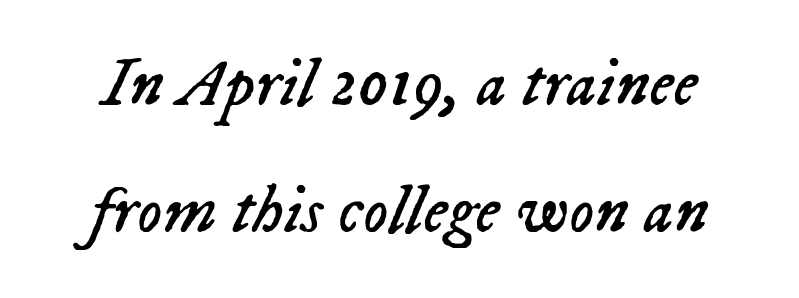
Tall strokes in this sample are angled rather than plumb. Caption: face not bold, strokes unweighted. Compared with typical body copy, the letter spacing here is the same. Is this a fixed-width face? No — the glyphs have proportional, varying widths.
